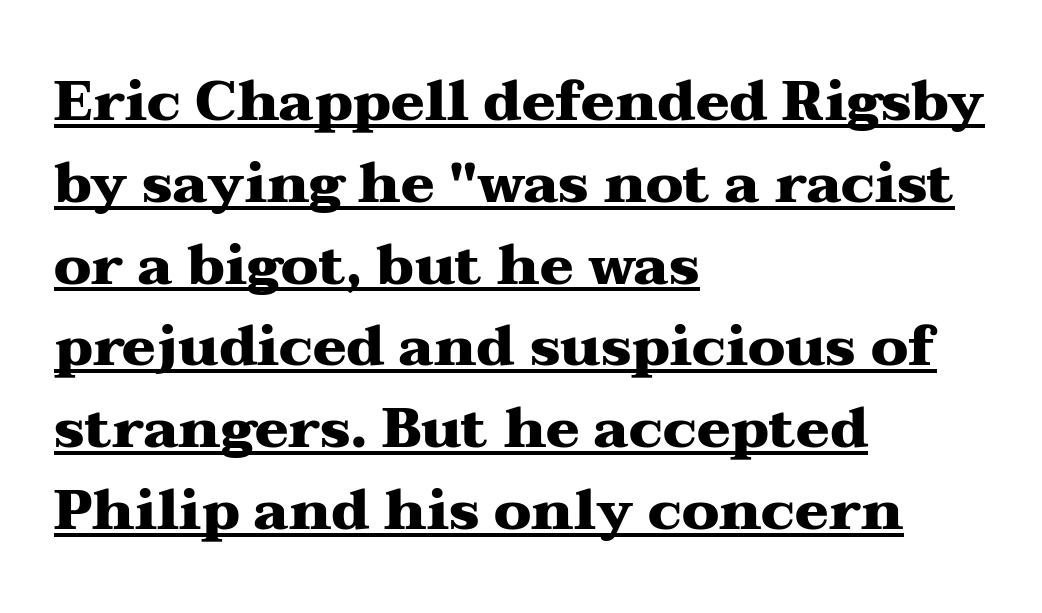
{"serif": "yes", "italic": "no", "bold": "yes", "weight": "heavy", "width": "wide", "stroke_contrast": "medium", "x_height": "medium", "monospaced": "no", "underline": "yes", "align": "left", "line_spacing": "normal", "line_spacing_ratio": 1.46, "letter_spacing": "normal", "letter_spacing_em": 0.0, "glyph_px": 56}
